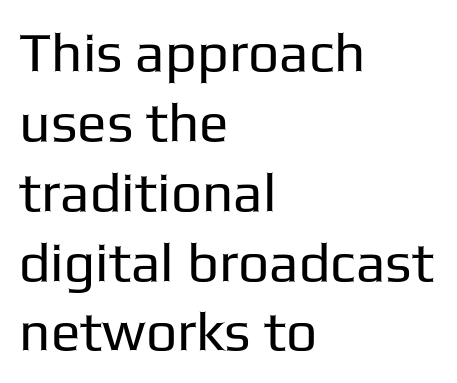
Q: Is the text bold? A: No.
Q: Is the text italic (slanted)? A: No, it is upright.
Q: Is the typeface a serif or a sans-serif typeface? A: Sans-serif.
Q: Is the text underlined? A: No.
Q: How is the paragraph aligned? A: Left-aligned.
Q: Is the spacing between letters normal or unusually wide? A: Normal.
Q: Is the spacing between lines tight, normal or loose? A: Normal.
Q: Width (condensed, normal, or wide)? A: Normal.
Q: Stroke contrast? A: Low.
Q: x-height? A: Medium.
Q: Monospaced? A: No.
